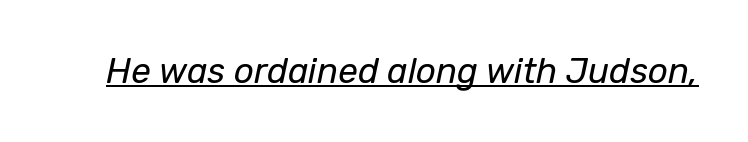
The image shows 35 px regular-weight type, italic (leaning right); set normal letter spacing, underlined; low stroke contrast and a medium x-height.
